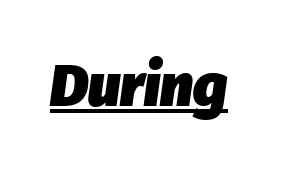
The image shows 59 px heavy type, italic (leaning right); set normal letter spacing, underlined; low stroke contrast and a medium x-height.
